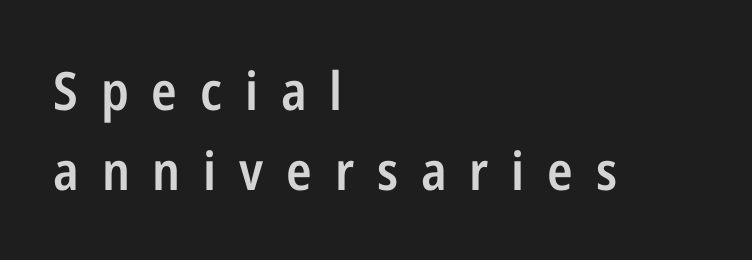
{"serif": "no", "italic": "no", "bold": "semi", "weight": "semibold", "width": "condensed", "stroke_contrast": "low", "x_height": "medium", "monospaced": "no", "underline": "no", "align": "left", "line_spacing": "normal", "line_spacing_ratio": 1.51, "letter_spacing": "wide", "letter_spacing_em": 0.43, "glyph_px": 53}
